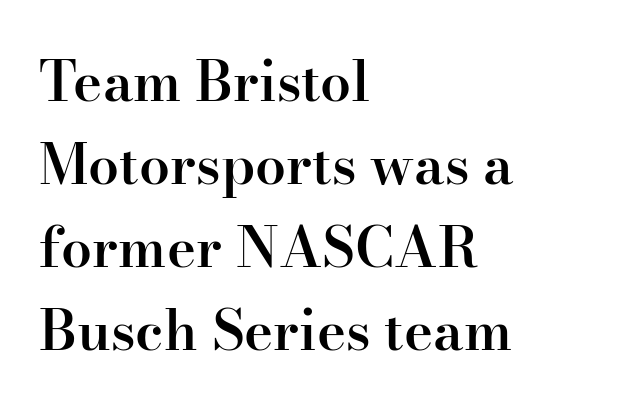
The image shows 55 px semibold serif type, upright; set left-aligned, normal line spacing (1.51x), normal letter spacing, not underlined; high stroke contrast and a small x-height.
